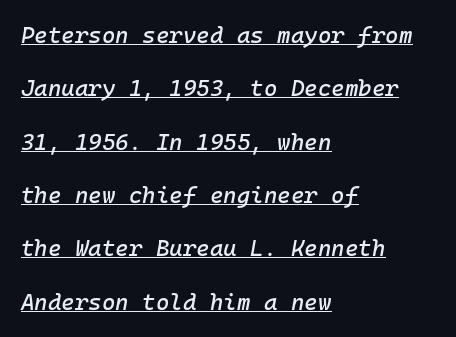
The image shows 23 px text type, italic (leaning right); set left-aligned, loose line spacing (2.32x), normal letter spacing, underlined.
